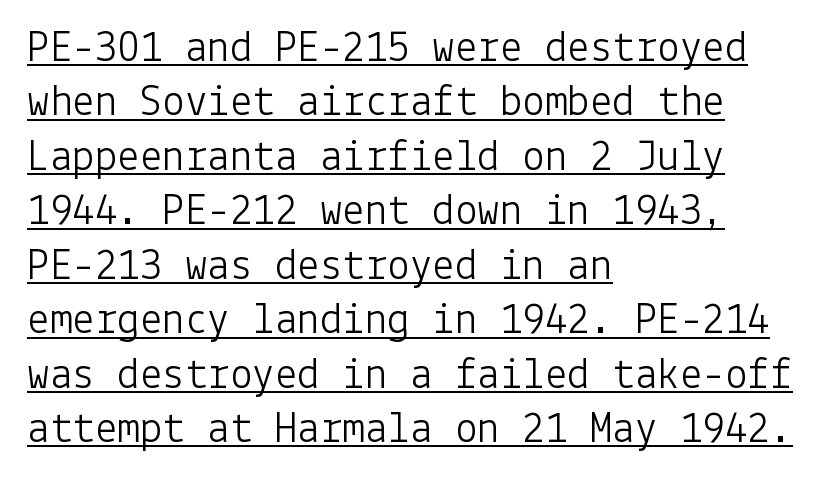
{"serif": "no", "italic": "no", "bold": "no", "weight": "light", "width": "normal", "stroke_contrast": "low", "x_height": "medium", "underline": "yes", "align": "left", "line_spacing_ratio": 1.21, "letter_spacing": "normal", "letter_spacing_em": 0.0, "glyph_px": 45}
